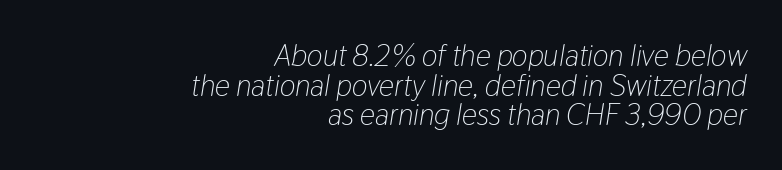
Q: Is the text bold? A: No.
Q: Is the text italic (slanted)? A: Yes, it leans right by about 9 degrees.
Q: Is the text underlined? A: No.
Q: How is the paragraph aligned? A: Right-aligned.
Q: Is the spacing between letters normal or unusually wide? A: Normal.
Q: Is the spacing between lines tight, normal or loose? A: Tight.
Q: Width (condensed, normal, or wide)? A: Condensed.
Q: Stroke contrast? A: Low.
Q: x-height? A: Medium.
Q: Monospaced? A: No.
